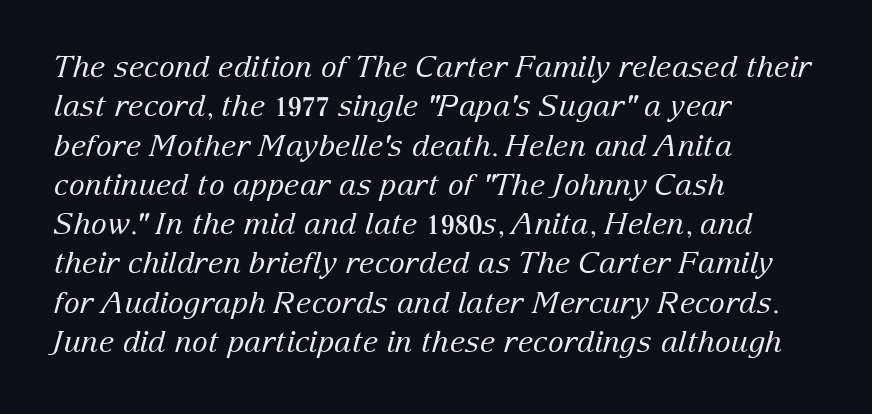
Q: Is the text bold? A: No.
Q: Is the text italic (slanted)? A: Yes, it leans right by about 15 degrees.
Q: Is the typeface a serif or a sans-serif typeface? A: Serif.
Q: Is the text underlined? A: No.
Q: How is the paragraph aligned? A: Left-aligned.
Q: Is the spacing between letters normal or unusually wide? A: Normal.
Q: Is the spacing between lines tight, normal or loose? A: Normal.
Q: Width (condensed, normal, or wide)? A: Normal.
Q: Stroke contrast? A: Low.
Q: x-height? A: Medium.
Q: Monospaced? A: No.
